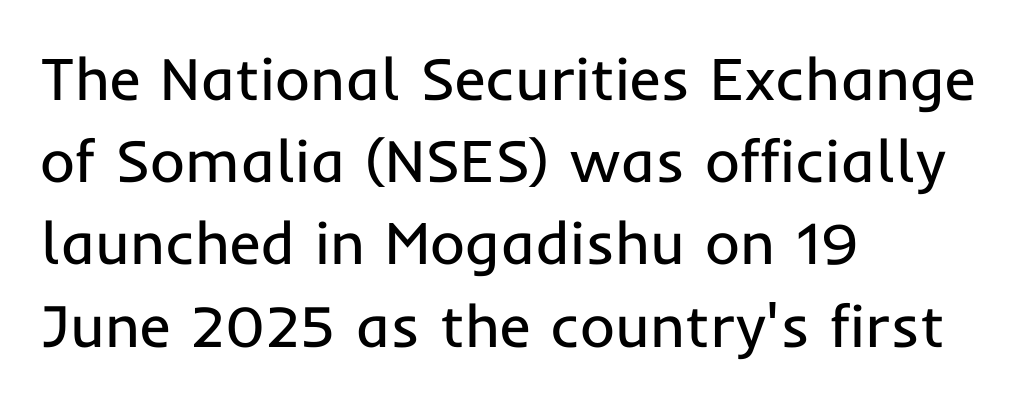
The image shows 60 px regular-weight sans-serif type, upright; set left-aligned, normal line spacing (1.37x), normal letter spacing, not underlined; low stroke contrast and a medium x-height.
